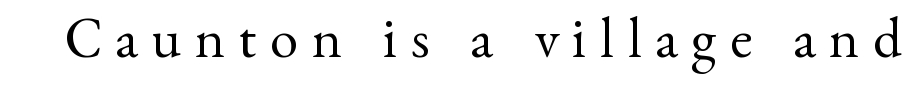
Stems here are at most as thick as an everyday book face. Caption: expanded tracking, letters set apart. This is roman type, the default non-slanted kind. Glance below the letters and you will spot only blank space. Font category for this specimen: serif.
